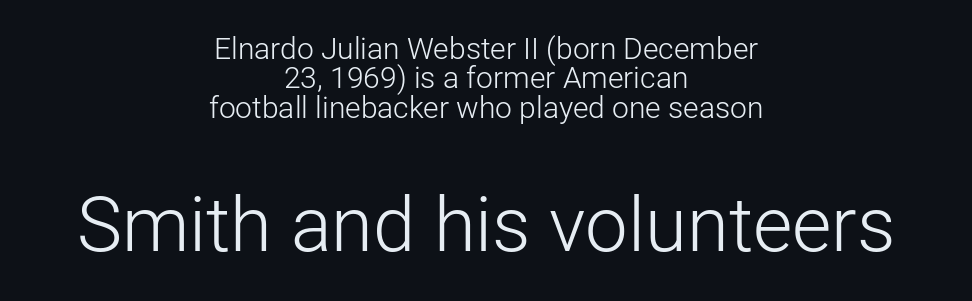
This is roman type, the default non-slanted kind. Heaviness? Minimal to ordinary, like unemphasized prose. The area under the type is left untouched. Regarding leading, the lines here are crowded together. Proportional: the letters do not fall into vertical columns. Grotesque or geometric, the face here clearly has no serifs.
